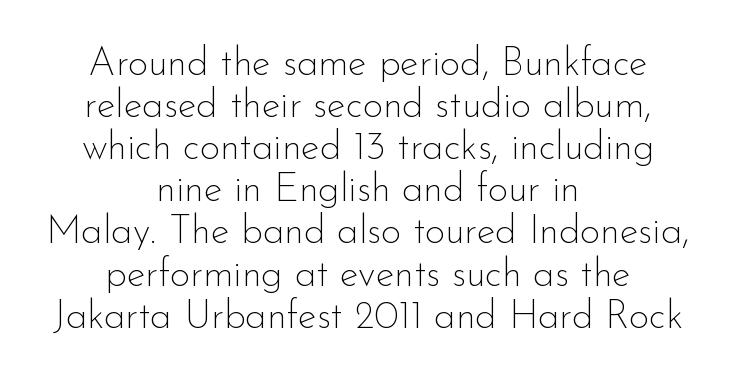
{"serif": "no", "italic": "no", "bold": "no", "weight": "thin", "width": "normal", "stroke_contrast": "low", "x_height": "small", "monospaced": "no", "underline": "no", "align": "center", "line_spacing": "tight", "line_spacing_ratio": 1.08, "letter_spacing": "normal", "letter_spacing_em": 0.0, "glyph_px": 39}
